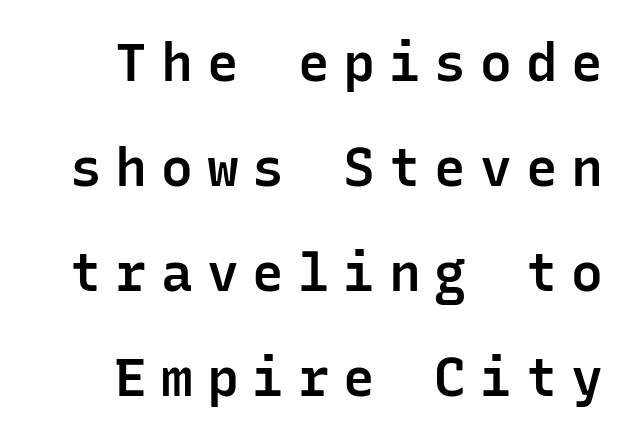
Semibold letterforms, between regular and bold. The rendering uses a large line-height, opening up the rows. This rendering employs a face without finishing strokes, i.e., a sans-serif. The foot of each line stays bare and open. Observe the wide spacing: letters keep a clear distance from each other. You could count columns in this text — the font is strictly monospaced.
